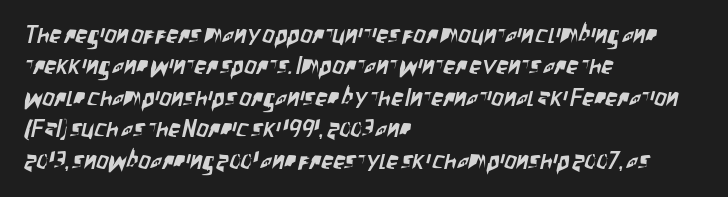
Q: Is the text underlined? A: No.
Q: How is the paragraph aligned? A: Left-aligned.
Q: Is the spacing between letters normal or unusually wide? A: Normal.
Q: Is the spacing between lines tight, normal or loose? A: Normal.
